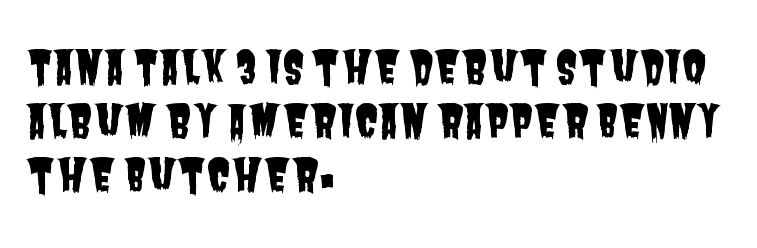
Q: Is the typeface a serif or a sans-serif typeface? A: Sans-serif.
Q: Is the text underlined? A: No.
Q: How is the paragraph aligned? A: Left-aligned.
Q: Is the spacing between letters normal or unusually wide? A: Normal.
Q: Width (condensed, normal, or wide)? A: Condensed.
Q: Stroke contrast? A: Low.
Q: x-height? A: Large.
Q: Monospaced? A: No.
